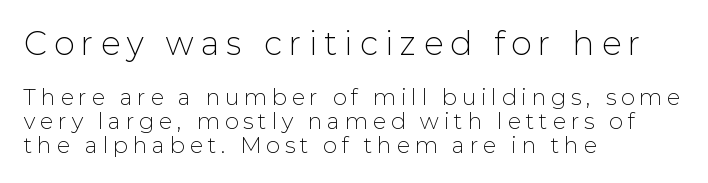
Q: Is the text bold? A: No.
Q: Is the text italic (slanted)? A: No, it is upright.
Q: Is the typeface a serif or a sans-serif typeface? A: Sans-serif.
Q: Is the text underlined? A: No.
Q: How is the paragraph aligned? A: Left-aligned.
Q: Is the spacing between letters normal or unusually wide? A: Unusually wide.
Q: Is the spacing between lines tight, normal or loose? A: Tight.
Q: Which block of text is set in a larger size, the first (top) or the second (bottom)? A: The first (top) one.
Q: Width (condensed, normal, or wide)? A: Normal.
Q: Stroke contrast? A: Low.
Q: x-height? A: Medium.
Q: Monospaced? A: No.
